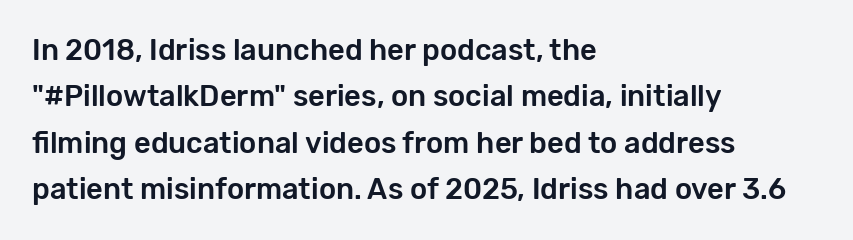
The image shows 29 px sans-serif type, upright; set left-aligned, normal line spacing (1.6x), normal letter spacing, not underlined; low stroke contrast and a medium x-height.
